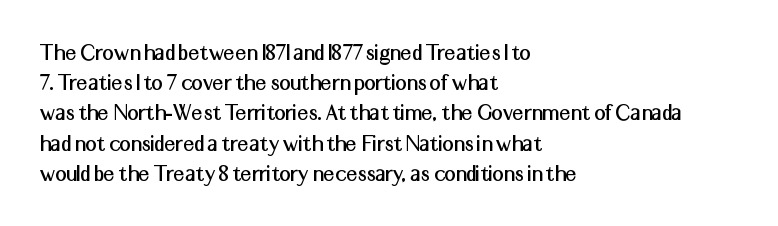
{"italic": "no", "underline": "no", "align": "left", "line_spacing_ratio": 1.21, "letter_spacing": "normal", "letter_spacing_em": 0.0, "glyph_px": 25}
